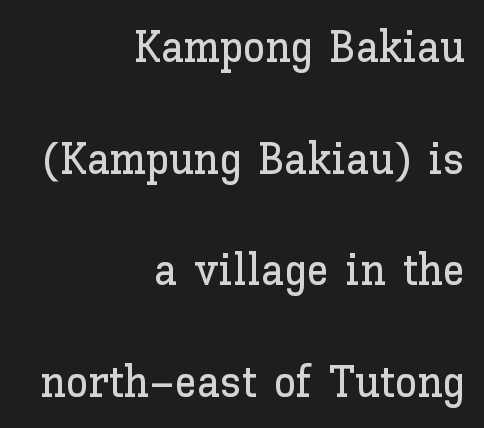
{"italic": "no", "width": "normal", "stroke_contrast": "low", "x_height": "medium", "monospaced": "no", "underline": "no", "align": "right", "line_spacing": "loose", "line_spacing_ratio": 2.48, "letter_spacing": "normal", "letter_spacing_em": 0.0, "glyph_px": 45}
